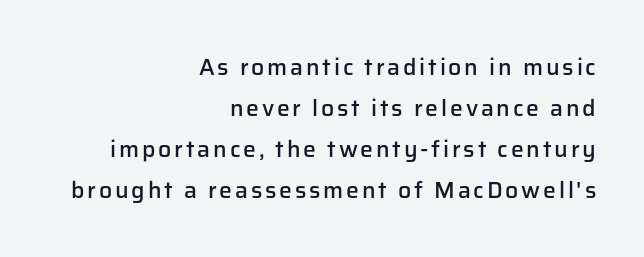
Plain, unruled lines of type. Is the block centered? No — it sits flush against the right margin. Semibold letterforms, between regular and bold. This is the regular roman posture of the typeface.
